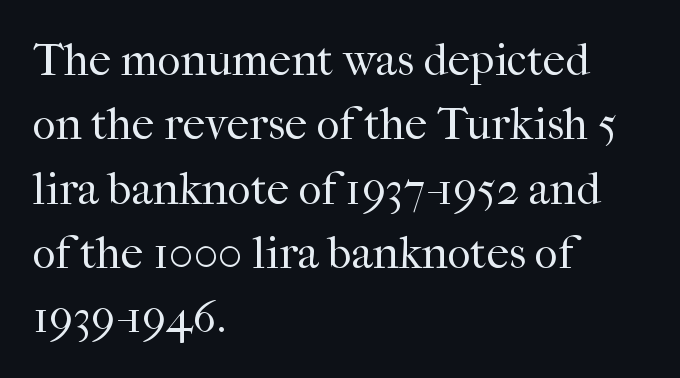
Q: Is the text bold? A: No.
Q: Is the text italic (slanted)? A: No, it is upright.
Q: Is the typeface a serif or a sans-serif typeface? A: Serif.
Q: Is the text underlined? A: No.
Q: How is the paragraph aligned? A: Left-aligned.
Q: Is the spacing between letters normal or unusually wide? A: Normal.
Q: Is the spacing between lines tight, normal or loose? A: Normal.
Q: Width (condensed, normal, or wide)? A: Normal.
Q: Stroke contrast? A: High.
Q: x-height? A: Medium.
Q: Monospaced? A: No.
